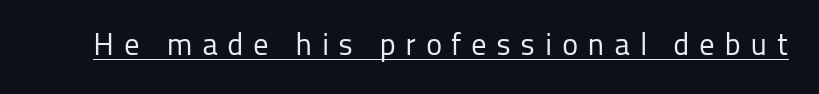
Q: Is the text bold? A: No.
Q: Is the text italic (slanted)? A: No, it is upright.
Q: Is the typeface a serif or a sans-serif typeface? A: Sans-serif.
Q: Is the text underlined? A: Yes.
Q: Is the spacing between letters normal or unusually wide? A: Unusually wide.
Q: Width (condensed, normal, or wide)? A: Normal.
Q: Stroke contrast? A: Low.
Q: x-height? A: Medium.
Q: Monospaced? A: No.
